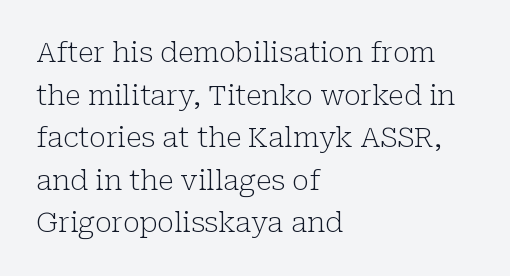
Q: Is the text bold? A: No.
Q: Is the text italic (slanted)? A: No, it is upright.
Q: Is the typeface a serif or a sans-serif typeface? A: Serif.
Q: Is the text underlined? A: No.
Q: How is the paragraph aligned? A: Left-aligned.
Q: Is the spacing between letters normal or unusually wide? A: Normal.
Q: Is the spacing between lines tight, normal or loose? A: Normal.
Q: Width (condensed, normal, or wide)? A: Normal.
Q: Stroke contrast? A: Low.
Q: x-height? A: Medium.
Q: Monospaced? A: No.
